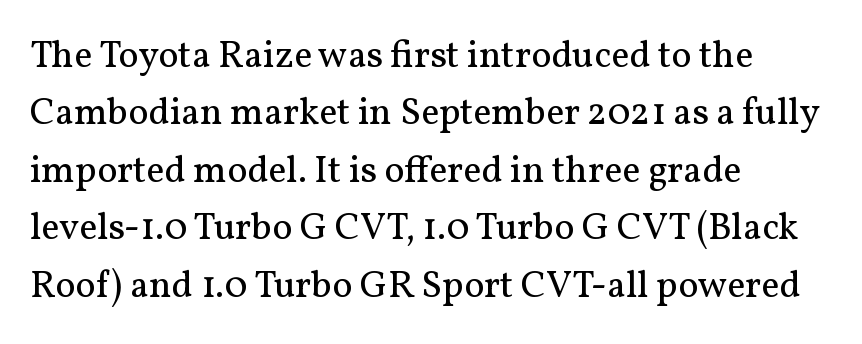
Q: Is the text bold? A: No.
Q: Is the text italic (slanted)? A: No, it is upright.
Q: Is the typeface a serif or a sans-serif typeface? A: Serif.
Q: Is the text underlined? A: No.
Q: How is the paragraph aligned? A: Left-aligned.
Q: Is the spacing between letters normal or unusually wide? A: Normal.
Q: Is the spacing between lines tight, normal or loose? A: Normal.
Q: Width (condensed, normal, or wide)? A: Normal.
Q: Stroke contrast? A: Medium.
Q: x-height? A: Medium.
Q: Monospaced? A: No.
